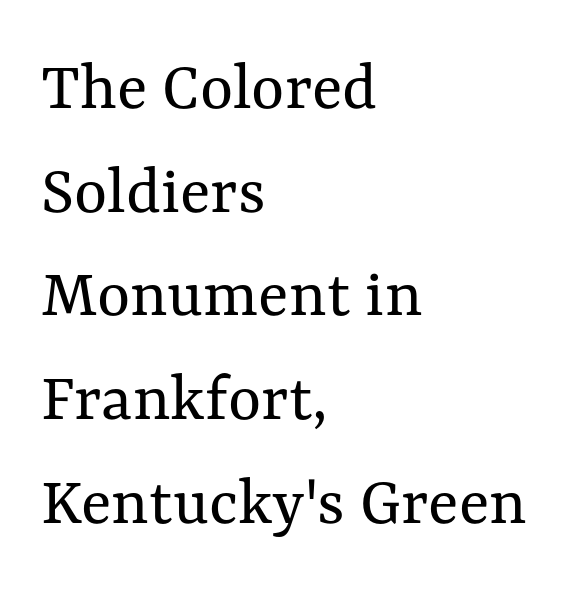
The specimen reads as upright at a glance. Is the block centered? No — it sits flush against the left margin. The string is rendered with underlining switched off. The strokes carry an ordinary text weight at most. Here the glyphs are tracked normally, forming tight word shapes. You could not count columns in this text — the font is proportionally spaced.
